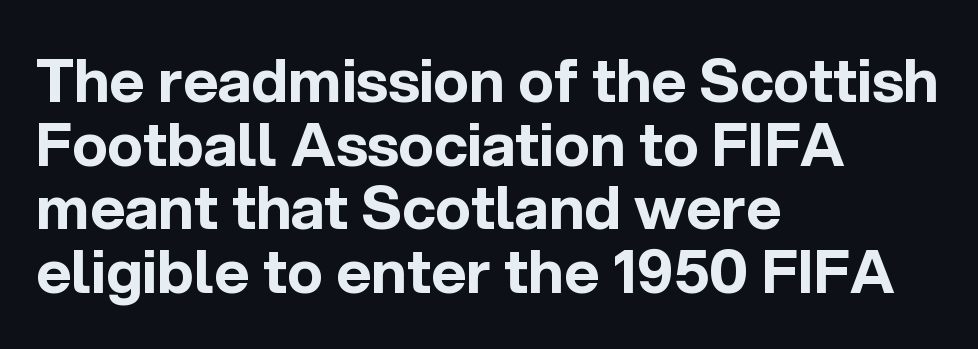
Q: Is the text bold? A: Yes.
Q: Is the text italic (slanted)? A: No, it is upright.
Q: Is the typeface a serif or a sans-serif typeface? A: Sans-serif.
Q: Is the text underlined? A: No.
Q: How is the paragraph aligned? A: Left-aligned.
Q: Is the spacing between letters normal or unusually wide? A: Normal.
Q: Is the spacing between lines tight, normal or loose? A: Tight.
Q: Width (condensed, normal, or wide)? A: Normal.
Q: x-height? A: Medium.
Q: Monospaced? A: No.
